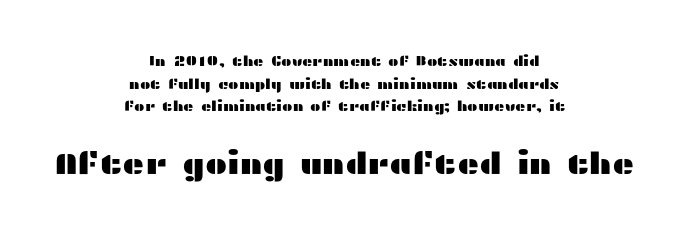
The image shows 30 px wide sans-serif type, upright; set centered, normal line spacing (1.61x), normal letter spacing, not underlined; the second (bottom) block is 2.14x larger; medium stroke contrast and a medium x-height.
